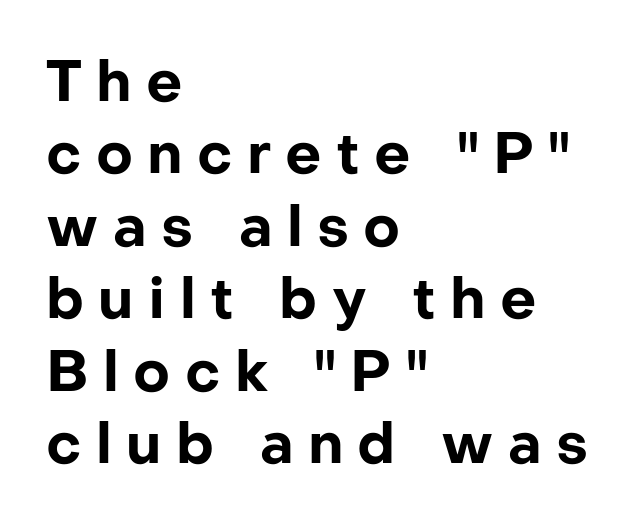
Is there any slant? The stems are plumb. Look at the bottom of the vertical strokes: they stop flat, with no serifs. Evenly set lines give the paragraph a standard silhouette. Does extra space separate the letters? Yes, quite a lot of it. Quick note: underline off.
